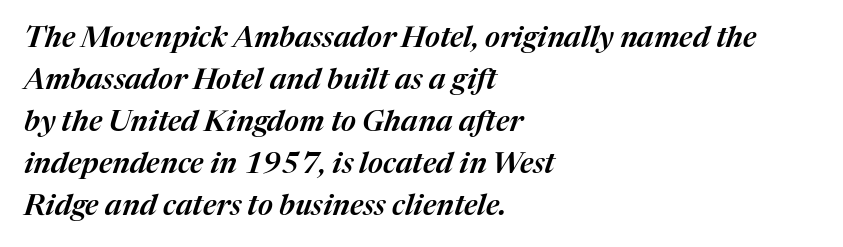
Whoever set this chose a conventional vertical rhythm. You can tell it's italic because the verticals aren't actually vertical. Only glyphs here, with clear space below each row. No extra tracking has been applied to these lines. Compared with a centered layout, this one pins lines to the left instead. Character widths vary here, with narrow letters taking less room than wide ones.
